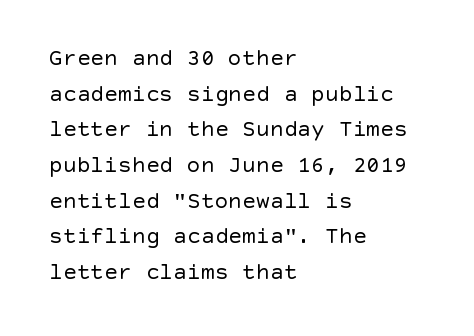
The image shows 23 px text type, upright; set left-aligned, normal line spacing (1.55x), normal letter spacing, not underlined.
